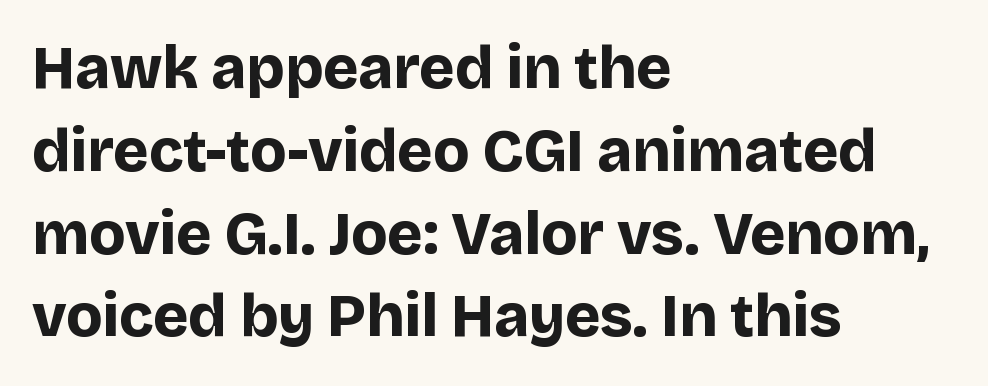
The image shows 60 px bold sans-serif type, upright; set left-aligned, normal line spacing (1.38x), normal letter spacing, not underlined; low stroke contrast and a large x-height.
